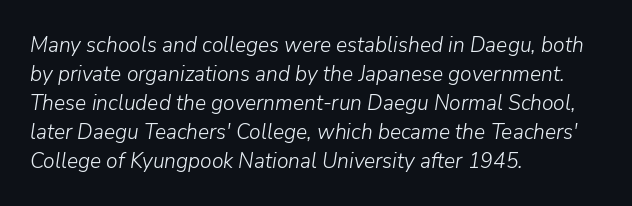
The image shows 21 px text type, italic (leaning right); set left-aligned, normal line spacing (1.38x), normal letter spacing, not underlined.
